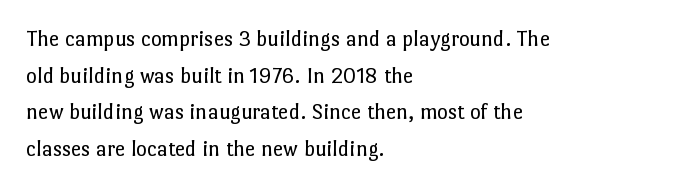
The image shows 23 px text type, upright; set left-aligned, normal line spacing (1.59x), normal letter spacing, not underlined.
